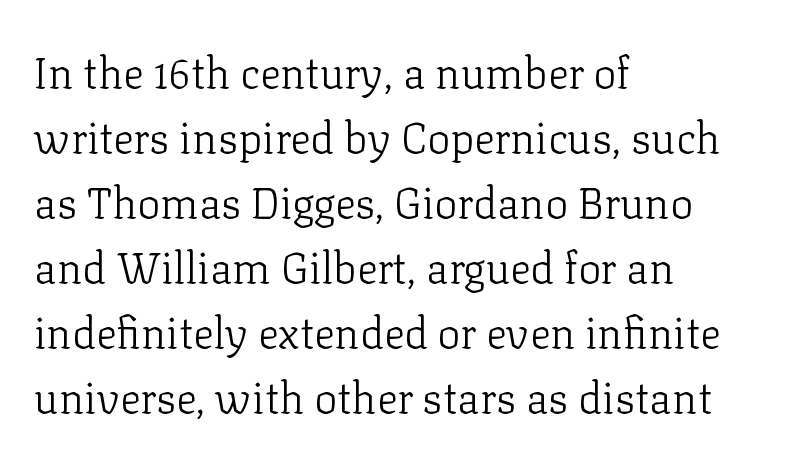
Looks like regular typesetting: each glyph gets only the width it needs. Does the lettering tilt? It doesn't — this is upright. Each word holds together tightly as a unit, with standard inter-letter gaps. Regarding leading, the lines here are spaced in the standard way.
